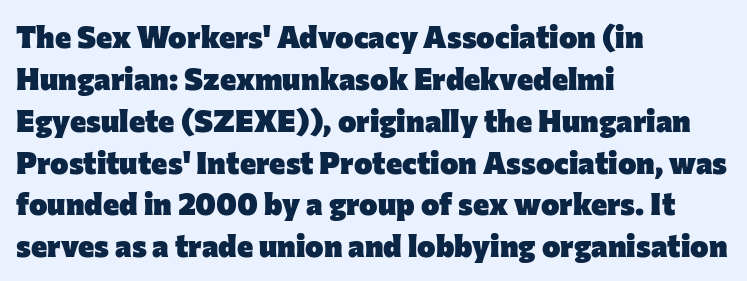
Evenly set lines give the paragraph a standard silhouette. Between one letter and the next there's only the usual sliver of space. The baseline area is clear. Typesetter's note: full bold, strokes at maximum text heaviness. Looks like regular typesetting: each glyph gets only the width it needs.
